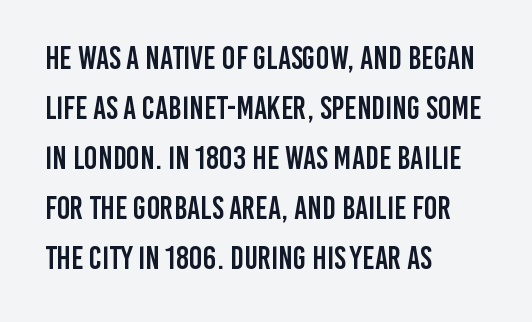
A clean baseline with only descenders dipping below it. Casual observation: everything's shoved over to the left. This sample keeps an unexceptional amount of space between lines. A typesetter would call this proportional, since set widths differ per character.
